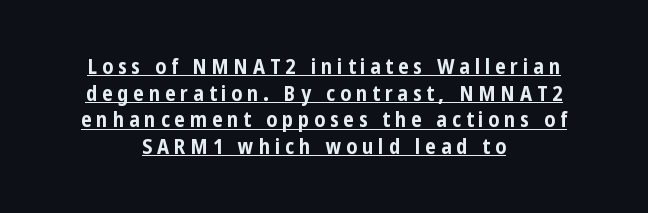
Nope, not italic — everything's standing straight. Emphasis by weight is at full strength: bold. Beneath each row of characters lies a ruled line. Interline gaps are of average width in this sample.
